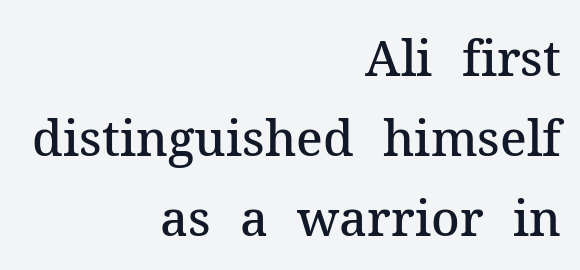
The rag falls on the left side of this text block. The type sits square on the baseline with zero lean. Rows of type keep a routine distance in the vertical direction. To sum up the face: it has serifs.
